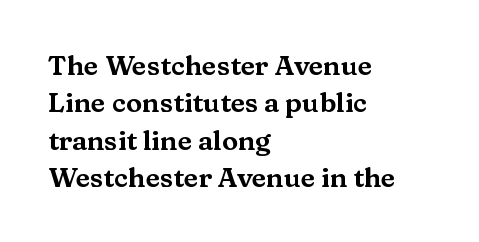
Q: Is the text italic (slanted)? A: No, it is upright.
Q: Is the text underlined? A: No.
Q: How is the paragraph aligned? A: Left-aligned.
Q: Is the spacing between letters normal or unusually wide? A: Normal.
Q: Is the spacing between lines tight, normal or loose? A: Normal.
